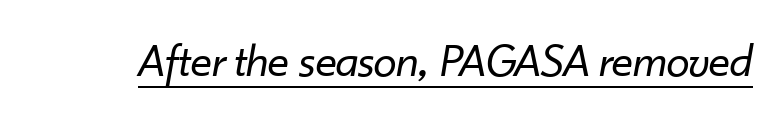
Q: Is the text bold? A: No.
Q: Is the text italic (slanted)? A: Yes, it leans right by about 10 degrees.
Q: Is the text underlined? A: Yes.
Q: Is the spacing between letters normal or unusually wide? A: Normal.
Q: Width (condensed, normal, or wide)? A: Normal.
Q: Stroke contrast? A: Low.
Q: x-height? A: Small.
Q: Monospaced? A: No.
